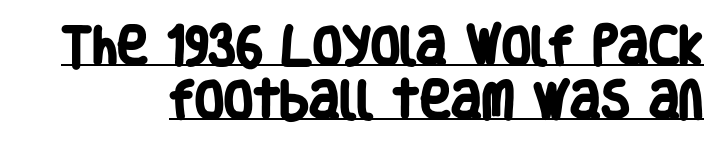
Q: Is the text bold? A: Yes.
Q: Is the typeface a serif or a sans-serif typeface? A: Sans-serif.
Q: Is the text underlined? A: Yes.
Q: Is the spacing between letters normal or unusually wide? A: Normal.
Q: Is the spacing between lines tight, normal or loose? A: Normal.
Q: Width (condensed, normal, or wide)? A: Condensed.
Q: Stroke contrast? A: Low.
Q: x-height? A: Large.
Q: Monospaced? A: No.
